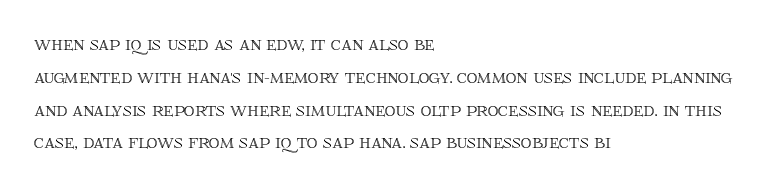
{"italic": "no", "underline": "no", "align": "left", "line_spacing": "normal", "line_spacing_ratio": 1.56, "letter_spacing": "normal", "letter_spacing_em": 0.0, "glyph_px": 21}
